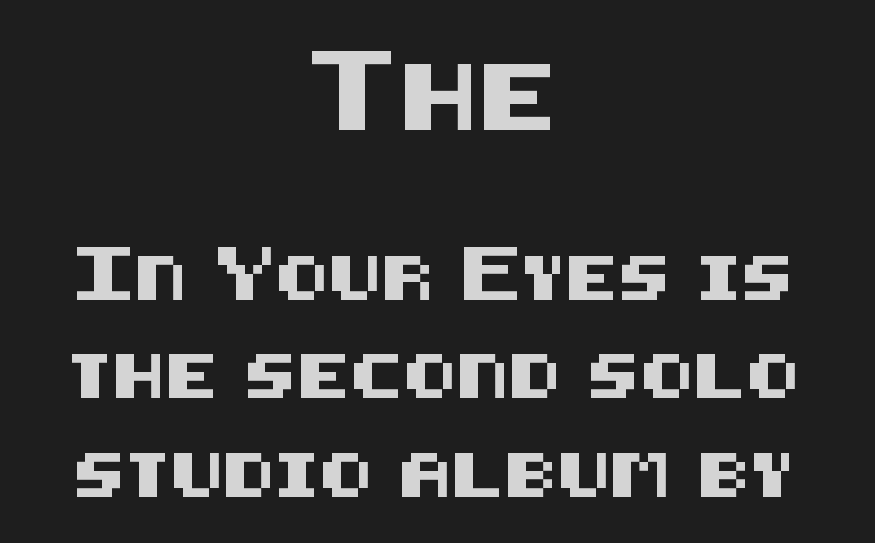
The image shows 66 px sans-serif type, upright; set centered, loose line spacing (2.24x), normal letter spacing, not underlined; the first (top) block is 1.5x larger; medium stroke contrast and a large x-height.
